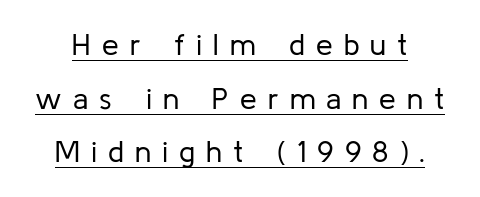
The letters stand upright; this is a roman face. Serifs: no, the terminals of the letterforms are clean. Unbolded letterforms with no extra heft. This rendering features underlined lettering. The passage shown is typed in a proportional face where columns would drift. This sample uses expanded letter spacing, leaving extra air between glyphs.
